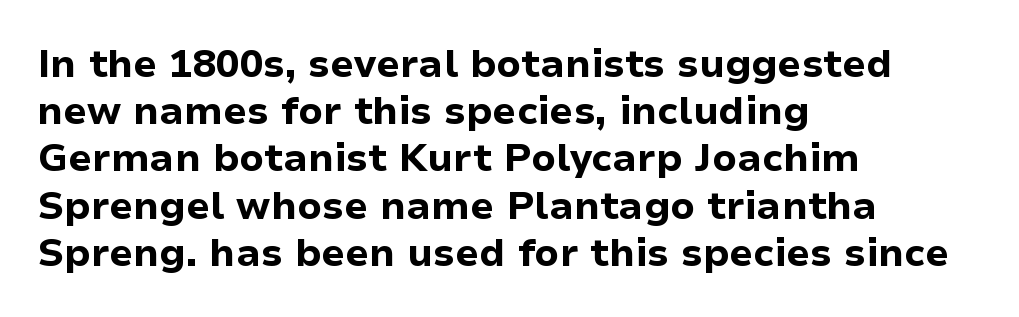
{"serif": "no", "italic": "no", "bold": "yes", "weight": "bold", "width": "normal", "stroke_contrast": "low", "x_height": "medium", "monospaced": "no", "underline": "no", "align": "left", "line_spacing_ratio": 1.21, "letter_spacing": "normal", "letter_spacing_em": 0.0, "glyph_px": 39}
